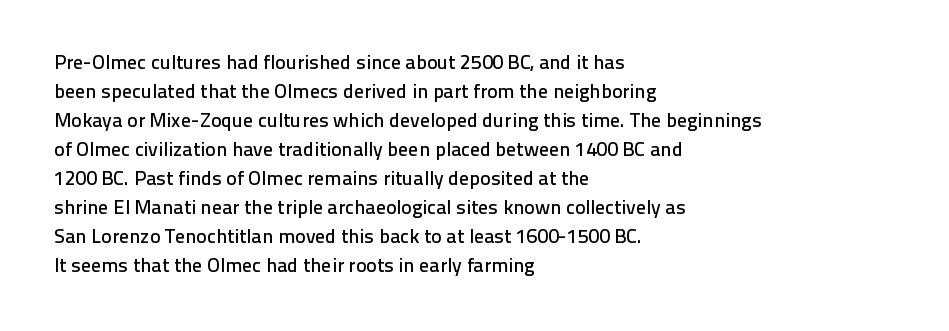
{"italic": "no", "underline": "no", "align": "left", "line_spacing": "normal", "line_spacing_ratio": 1.45, "letter_spacing": "normal", "letter_spacing_em": 0.0, "glyph_px": 20}
